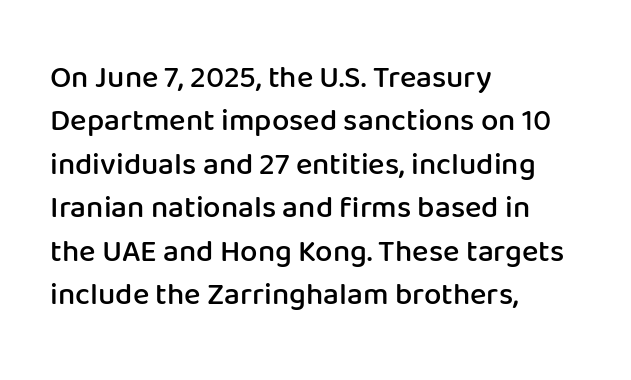
Leading matches the norm, producing a regular column. Left-aligned paragraph, ragged on the right. These lines are composed in type without serifs. Beneath every word, the page is bare. Letter spacing: default.
